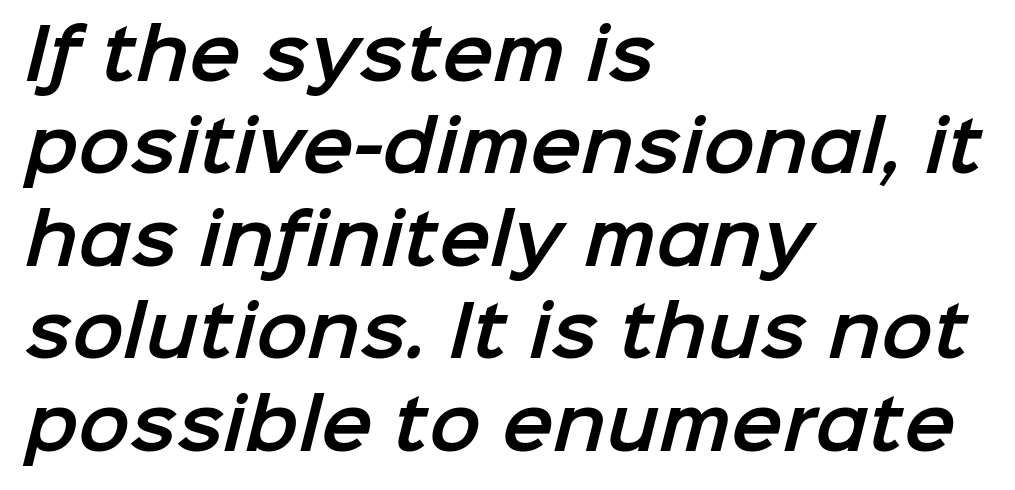
Q: Is the typeface a serif or a sans-serif typeface? A: Sans-serif.
Q: Is the text underlined? A: No.
Q: How is the paragraph aligned? A: Left-aligned.
Q: Is the spacing between letters normal or unusually wide? A: Normal.
Q: Is the spacing between lines tight, normal or loose? A: Normal.
Q: Width (condensed, normal, or wide)? A: Normal.
Q: Stroke contrast? A: Low.
Q: x-height? A: Medium.
Q: Monospaced? A: No.
